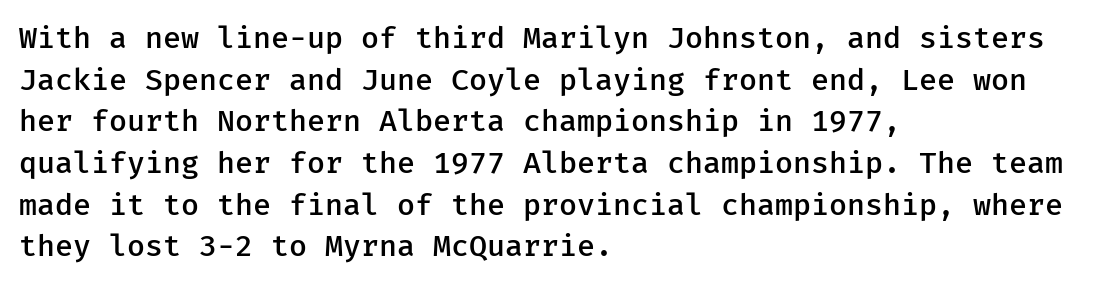
The strokes are fattened partway — semibold, not bold. Type without underlining. This block has exactly the height ordinary leading produces. Layout note: lines flush left. Nothing sits at the stroke ends, so this counts as sans-serif.
